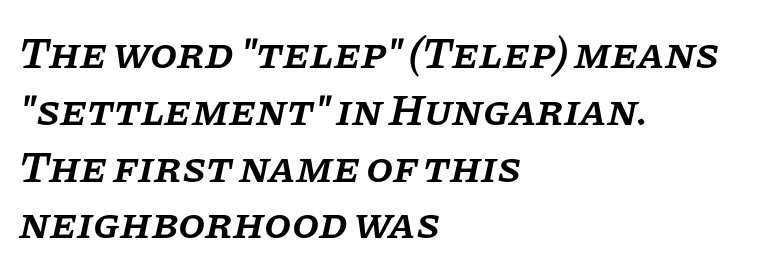
How heavy is the stroke? Medium-heavy — a semibold, shy of bold. Evenly set lines give the paragraph a standard silhouette. A typesetter would call this proportional, since set widths differ per character. Each letter's strokes conclude with small projecting serifs. Layout note: lines flush left.
